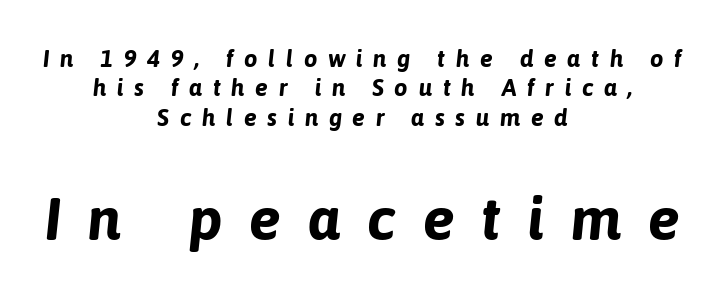
The image shows 60 px bold type, italic (leaning right); set centered, line spacing 1.22x, unusually wide letter spacing (+0.44 em), not underlined; the second (bottom) block is 2.5x larger; low stroke contrast and a medium x-height.
